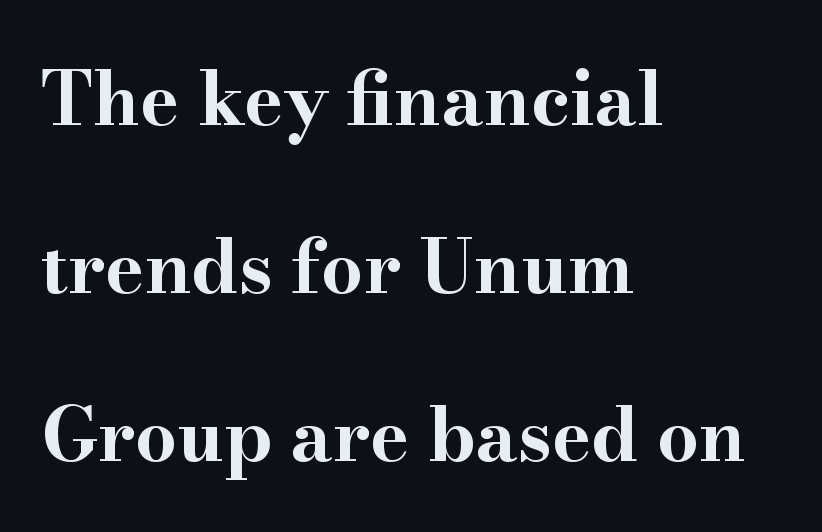
Words appear dense and cohesive because spacing is normal. A serif font was chosen for this passage. Strokes here are thick enough to call this a true bold. Any mark beneath the type? The region is blank. The lettering holds an erect, upright posture throughout. Think of a printed novel: that variable character pitch is what you see here.
